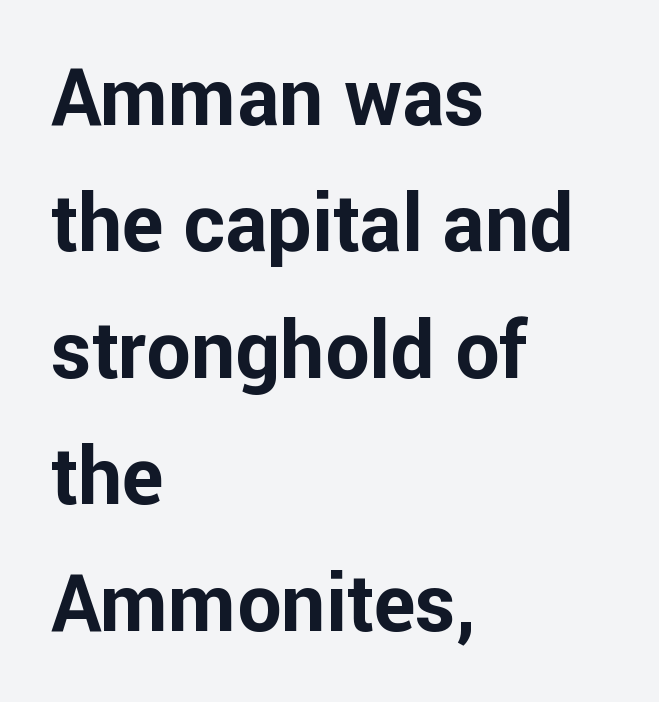
The image shows 79 px bold sans-serif type, upright; set left-aligned, normal line spacing (1.6x), normal letter spacing, not underlined; low stroke contrast and a medium x-height.
